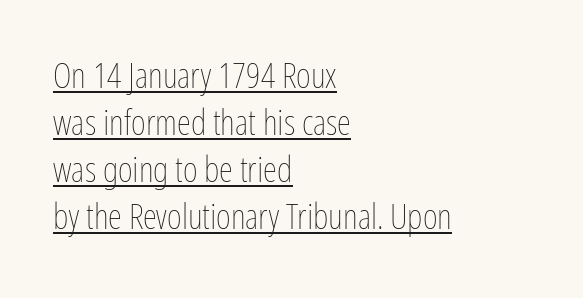
Q: Is the text bold? A: No.
Q: Is the text italic (slanted)? A: No, it is upright.
Q: Is the text underlined? A: Yes.
Q: How is the paragraph aligned? A: Left-aligned.
Q: Is the spacing between letters normal or unusually wide? A: Normal.
Q: Is the spacing between lines tight, normal or loose? A: Normal.
Q: Width (condensed, normal, or wide)? A: Condensed.
Q: Stroke contrast? A: Low.
Q: x-height? A: Medium.
Q: Monospaced? A: No.
